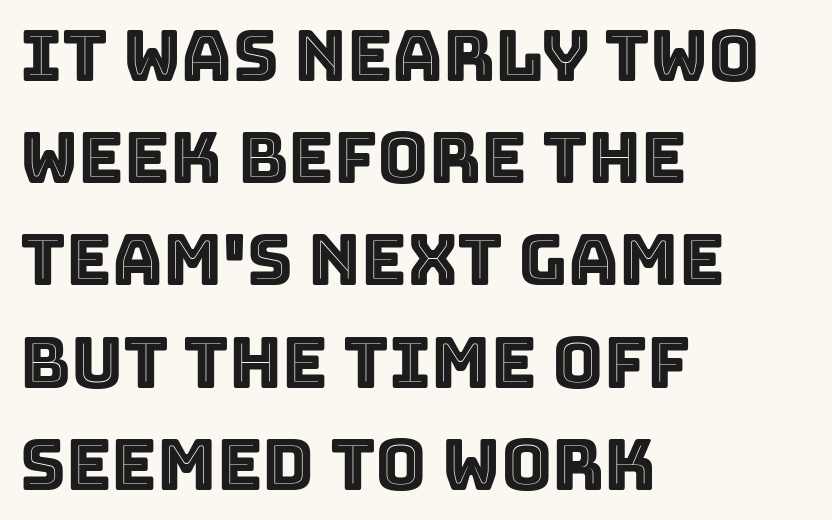
Q: Is the text italic (slanted)? A: No, it is upright.
Q: Is the text underlined? A: No.
Q: How is the paragraph aligned? A: Left-aligned.
Q: Is the spacing between letters normal or unusually wide? A: Normal.
Q: Is the spacing between lines tight, normal or loose? A: Normal.
Q: Width (condensed, normal, or wide)? A: Normal.
Q: x-height? A: Large.
Q: Monospaced? A: No.
